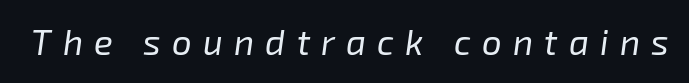
The image shows 35 px regular-weight type, italic (leaning right); set unusually wide letter spacing (+0.32 em), not underlined; low stroke contrast and a medium x-height.
